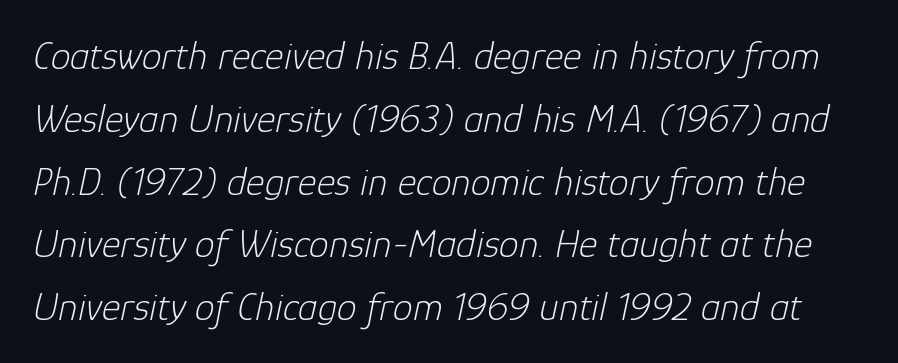
The axis of the letterforms is tilted away from vertical. Does the leading feel generous? No, just average. The glyphs are unaccompanied by any horizontal stroke below them. In terms of letterspacing, this is plain default setting. Note the varied advance widths — an 'i' is clearly narrower than an 'm'.
